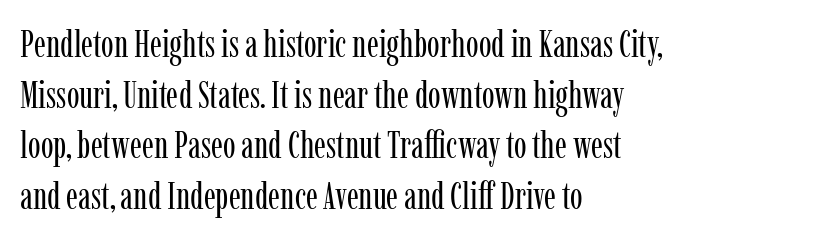
Q: Is the text bold? A: No.
Q: Is the text italic (slanted)? A: No, it is upright.
Q: Is the typeface a serif or a sans-serif typeface? A: Serif.
Q: Is the text underlined? A: No.
Q: How is the paragraph aligned? A: Left-aligned.
Q: Is the spacing between letters normal or unusually wide? A: Normal.
Q: Is the spacing between lines tight, normal or loose? A: Normal.
Q: Width (condensed, normal, or wide)? A: Condensed.
Q: Stroke contrast? A: Low.
Q: x-height? A: Medium.
Q: Monospaced? A: No.
